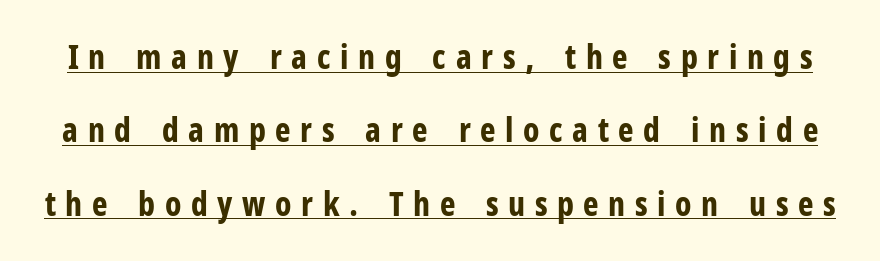
Observe the wide spacing: letters keep a clear distance from each other. These words are printed bold, with thick strokes throughout. Each letter keeps its own natural width here, so spacing adapts to shape. The rendering uses the underline text-decoration. Nothing sits at the stroke ends, so this counts as sans-serif. Honestly, the rows look like they've been pulled way apart.
